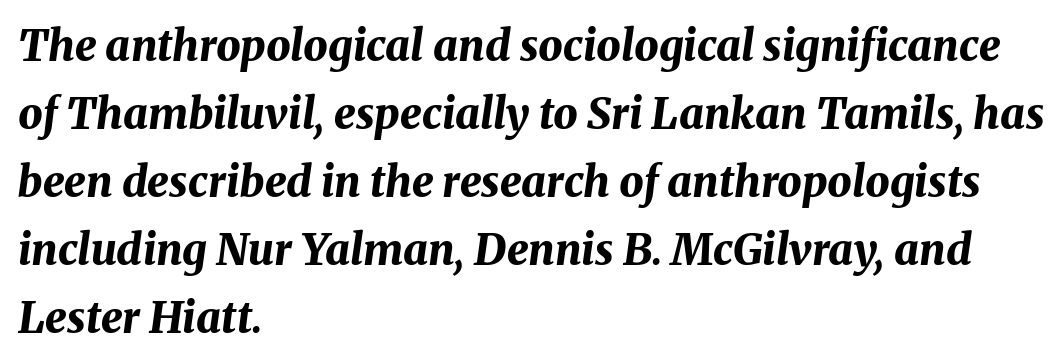
Q: Is the text bold? A: Yes.
Q: Is the text italic (slanted)? A: Yes, it leans right by about 8 degrees.
Q: Is the text underlined? A: No.
Q: How is the paragraph aligned? A: Left-aligned.
Q: Is the spacing between letters normal or unusually wide? A: Normal.
Q: Is the spacing between lines tight, normal or loose? A: Normal.
Q: Width (condensed, normal, or wide)? A: Normal.
Q: Stroke contrast? A: Medium.
Q: x-height? A: Medium.
Q: Monospaced? A: No.
